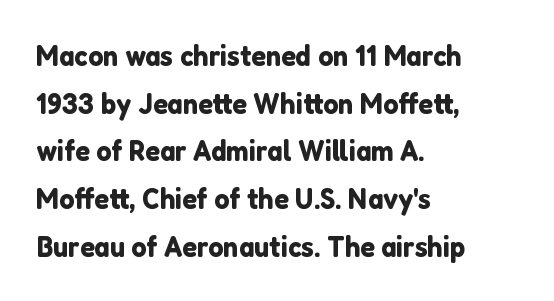
The letterforms sit shoulder to shoulder at normal distance. This is roman type, the default non-slanted kind. Stroke terminals: plain, sans-serif. This block has exactly the height ordinary leading produces. The passage shown is not underscored anywhere. A typesetter would call this proportional, since set widths differ per character.
